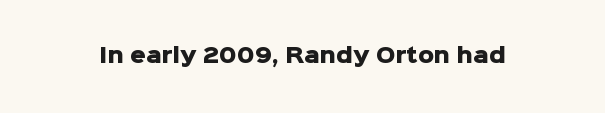
The image shows 20 px bold type, upright; set normal letter spacing, not underlined.
